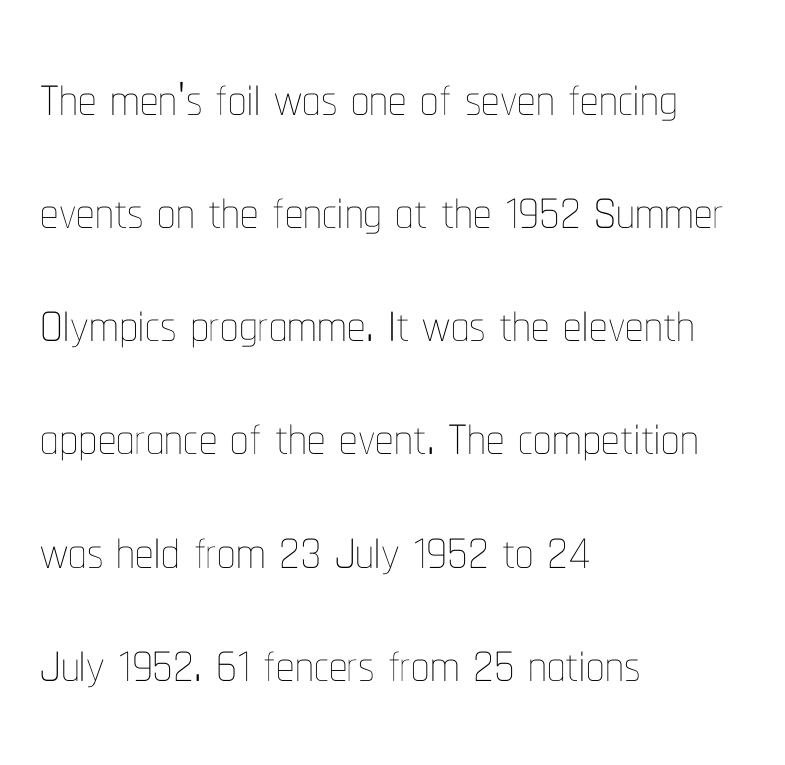
Short note: letters normally spaced. Character widths vary here, with narrow letters taking less room than wide ones. Think standard paragraph weight, or any step lighter than that. The compositor pushed each line to the left boundary.
